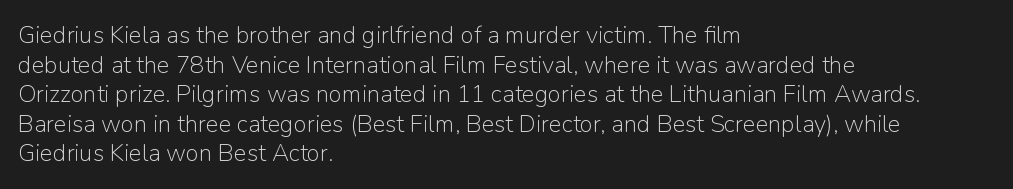
Words appear dense and cohesive because spacing is normal. Stem width sits at or under what a default text font uses. Honestly, there is no underline to notice here at all. The lettering stays uniformly vertical, giving the passage a roman look.
